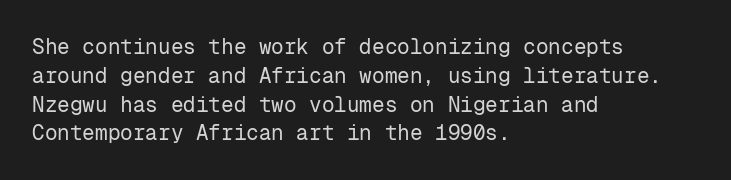
The image shows 21 px text type, upright; set left-aligned, normal line spacing (1.37x), normal letter spacing, not underlined.
